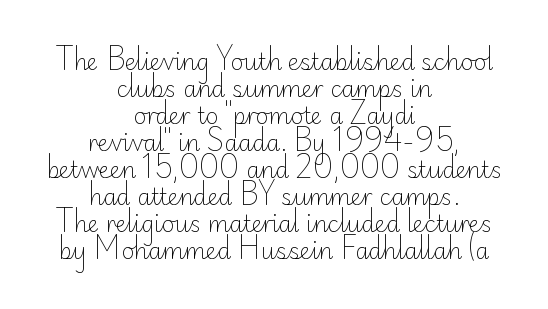
These lines are centered, leaving both edges ragged. Does the lettering tilt? It doesn't — this is upright. These lines keep a tight, regular rhythm from letter to letter. Quick note: underline off. The weight would be labelled regular, book, light, or lighter still.
